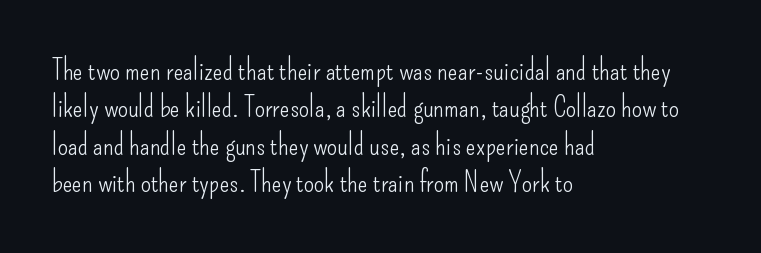
Q: Is the text bold? A: No.
Q: Is the text italic (slanted)? A: No, it is upright.
Q: Is the typeface a serif or a sans-serif typeface? A: Sans-serif.
Q: Is the text underlined? A: No.
Q: How is the paragraph aligned? A: Left-aligned.
Q: Is the spacing between letters normal or unusually wide? A: Normal.
Q: Is the spacing between lines tight, normal or loose? A: Normal.
Q: Width (condensed, normal, or wide)? A: Condensed.
Q: Stroke contrast? A: Low.
Q: x-height? A: Small.
Q: Monospaced? A: No.
